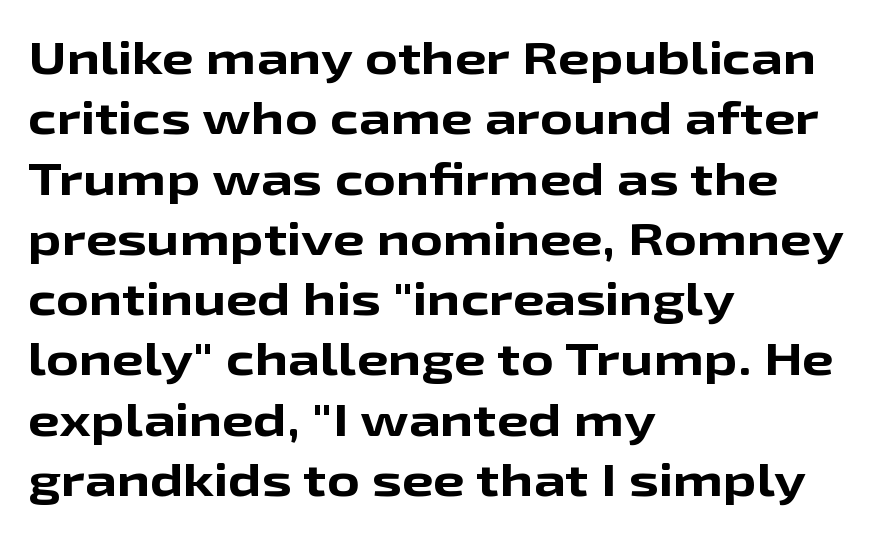
The image shows 45 px bold, wide sans-serif type, upright; set left-aligned, normal line spacing (1.34x), normal letter spacing, not underlined; low stroke contrast and a medium x-height.
